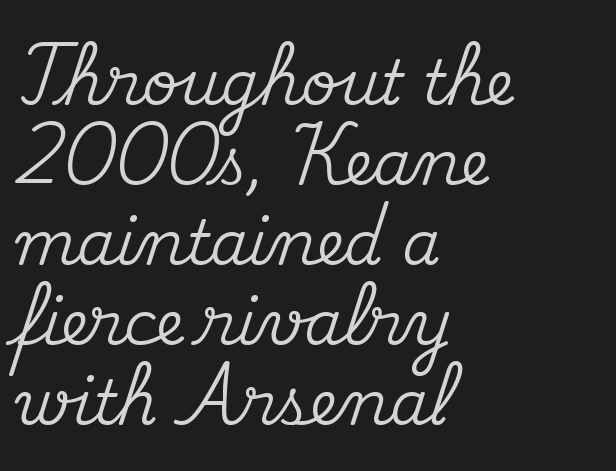
{"serif": "yes", "width": "normal", "stroke_contrast": "medium", "x_height": "small", "monospaced": "no", "underline": "no", "align": "left", "line_spacing": "normal", "line_spacing_ratio": 1.31, "letter_spacing": "normal", "letter_spacing_em": 0.0, "glyph_px": 61}
